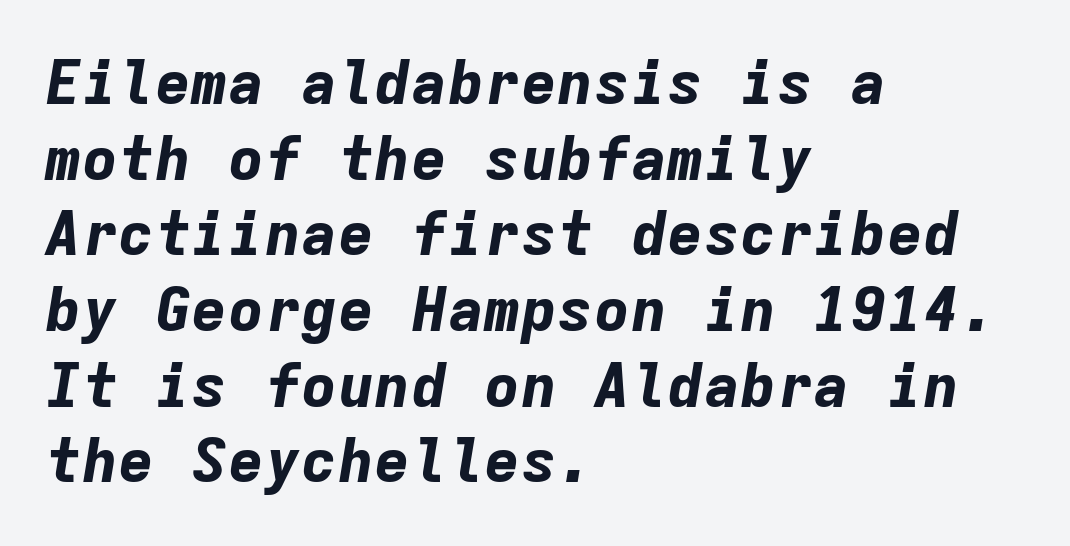
{"italic": "yes", "lean": "right", "slant_degrees": 9, "bold": "yes", "weight": "bold", "width": "normal", "stroke_contrast": "low", "x_height": "medium", "monospaced": "yes", "underline": "no", "align": "left", "line_spacing_ratio": 1.24, "letter_spacing": "normal", "letter_spacing_em": 0.0, "glyph_px": 61}
